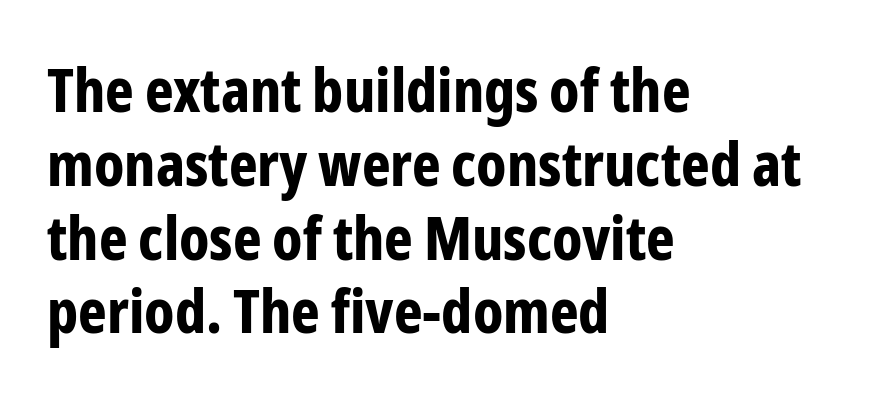
{"serif": "no", "italic": "no", "bold": "yes", "weight": "bold", "width": "condensed", "stroke_contrast": "low", "x_height": "medium", "monospaced": "no", "underline": "no", "align": "left", "line_spacing_ratio": 1.21, "letter_spacing": "normal", "letter_spacing_em": 0.0, "glyph_px": 61}
